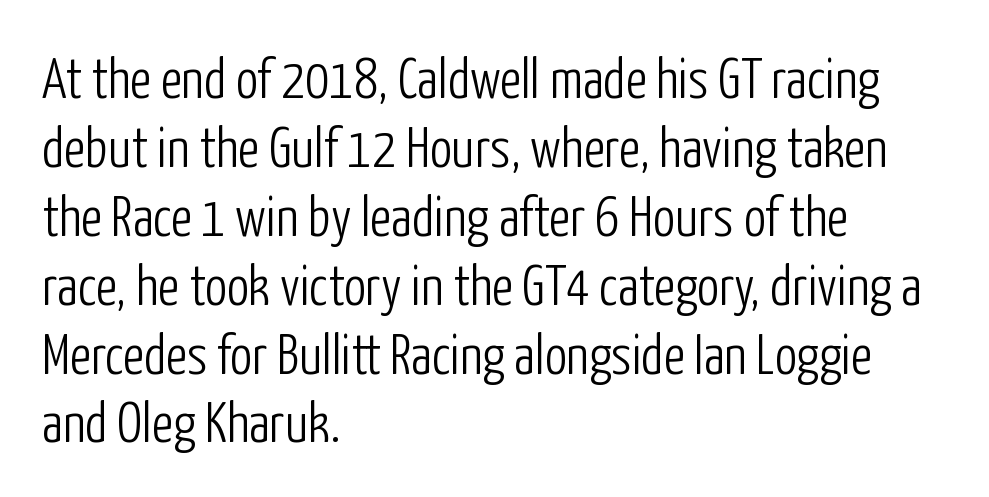
Q: Is the text bold? A: No.
Q: Is the text italic (slanted)? A: No, it is upright.
Q: Is the typeface a serif or a sans-serif typeface? A: Sans-serif.
Q: Is the text underlined? A: No.
Q: How is the paragraph aligned? A: Left-aligned.
Q: Is the spacing between letters normal or unusually wide? A: Normal.
Q: Width (condensed, normal, or wide)? A: Condensed.
Q: Stroke contrast? A: Low.
Q: x-height? A: Medium.
Q: Monospaced? A: No.
